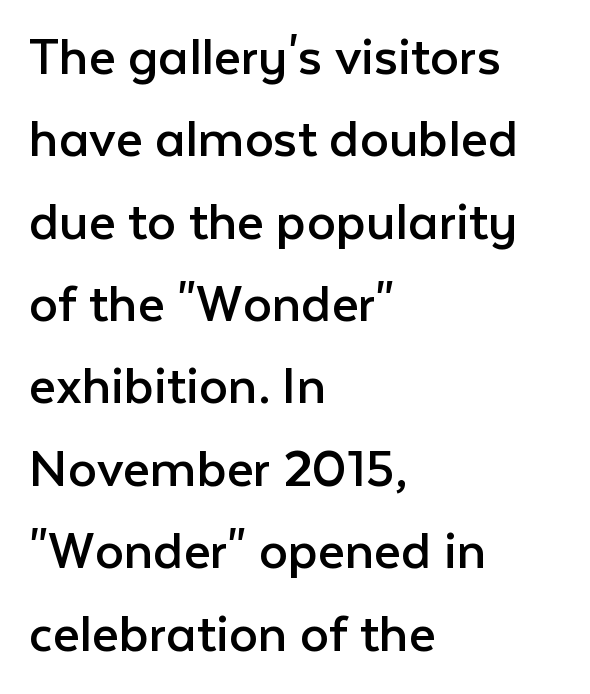
{"serif": "no", "italic": "no", "bold": "no", "weight": "regular", "width": "normal", "stroke_contrast": "low", "x_height": "medium", "monospaced": "no", "underline": "no", "align": "left", "line_spacing": "normal", "line_spacing_ratio": 1.42, "letter_spacing": "normal", "letter_spacing_em": 0.0, "glyph_px": 58}
